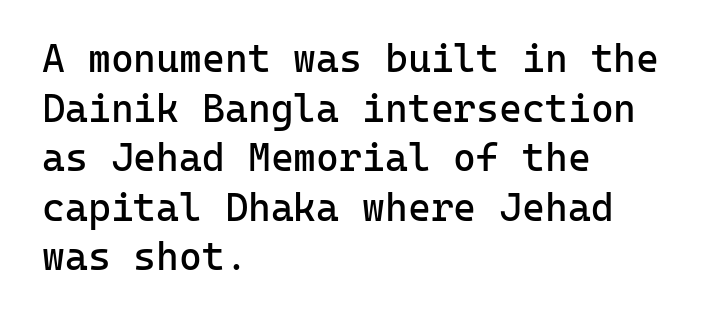
{"serif": "no", "italic": "no", "bold": "no", "weight": "regular", "width": "normal", "stroke_contrast": "low", "x_height": "medium", "monospaced": "yes", "underline": "no", "align": "left", "line_spacing": "normal", "line_spacing_ratio": 1.27, "letter_spacing": "normal", "letter_spacing_em": 0.0, "glyph_px": 39}
